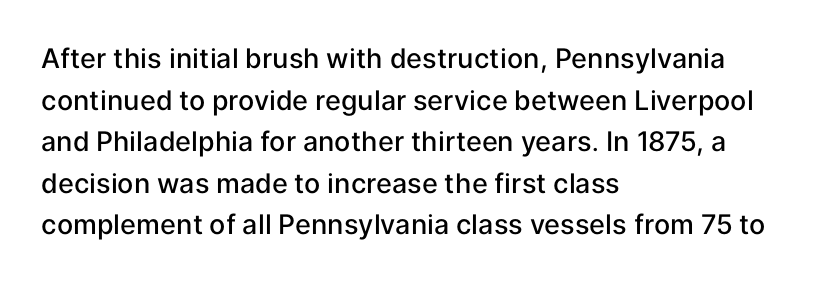
The foot of each line stays bare and open. Teacher's note: observe the even left margin — that is flush-left alignment. Summary of vertical rhythm: regular, with standard interline spacing. The typesetting leans somewhat heavy: a semibold. The lettering stays uniformly vertical, giving the passage a roman look.
